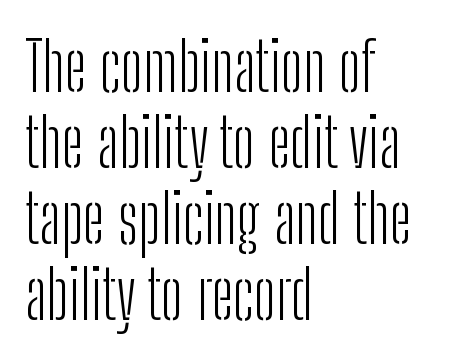
Letters have the restrained weight of plain body copy at most. In terms of letterform style, serifs are entirely absent. Short note: letters normally spaced. Does the lettering tilt? It doesn't — this is upright.
